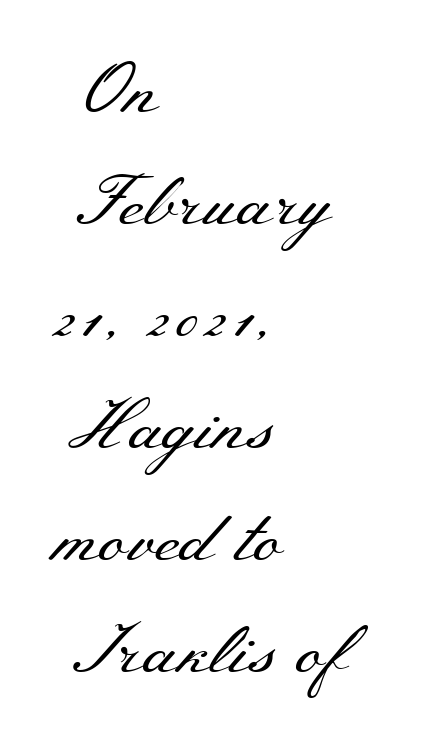
This reads as an unemphasized weight, regular at the heaviest. The face used here is seriffed, in the tradition of book romans. Which margin do the lines hug? The left one — the right edge is uneven. These lines keep a tight, regular rhythm from letter to letter. These lines sit exactly where default settings would place them.
